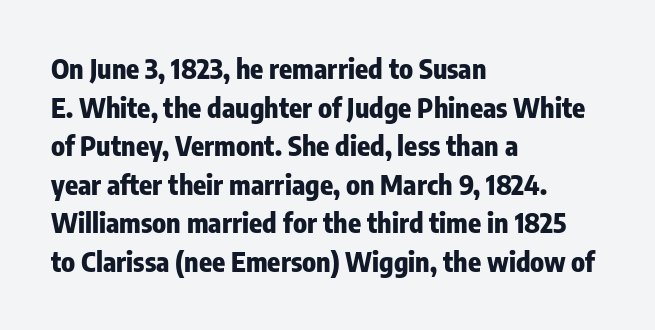
The image shows 27 px bold type, upright; set left-aligned, normal line spacing (1.43x), normal letter spacing, not underlined.
